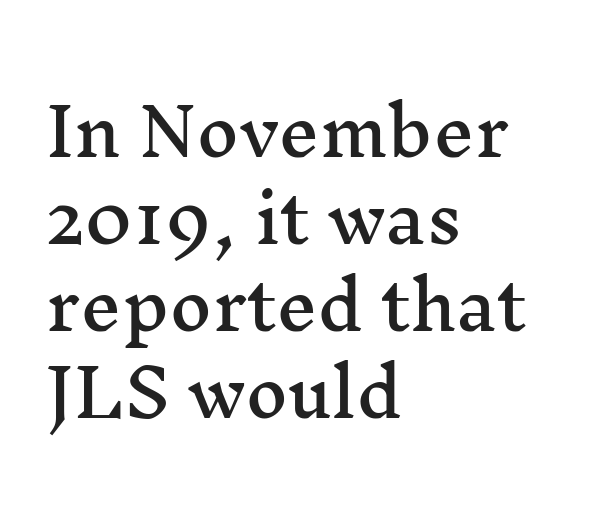
{"serif": "yes", "italic": "no", "width": "wide", "stroke_contrast": "medium", "x_height": "medium", "monospaced": "no", "underline": "no", "align": "left", "line_spacing": "normal", "line_spacing_ratio": 1.34, "letter_spacing": "normal", "letter_spacing_em": 0.0, "glyph_px": 65}
